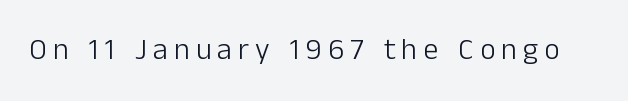
The image shows 30 px light sans-serif type, upright; set unusually wide letter spacing (+0.2 em), not underlined; low stroke contrast and a medium x-height.
